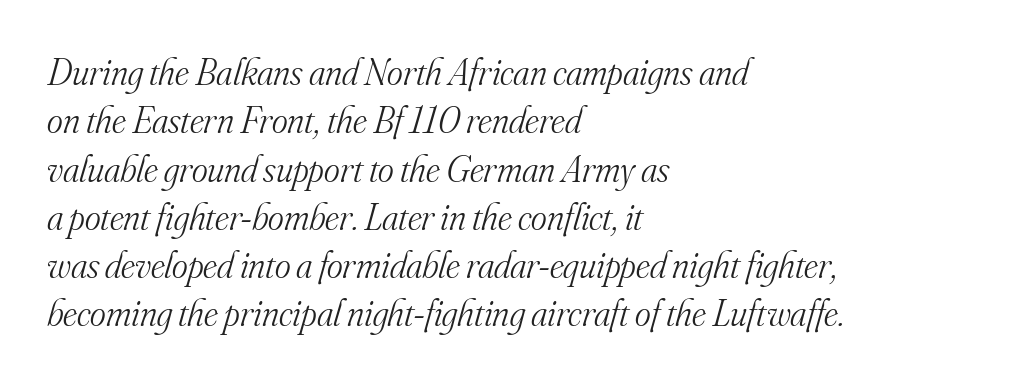
Vertically, the passage feels balanced, rows spaced as you'd expect. Nobody touched the tracking dial on this one. The weight tops out at a normal text grade. A typesetter would label this face a serif. The specimen reads as italic at a glance. Each letter keeps its own natural width here, so spacing adapts to shape.
